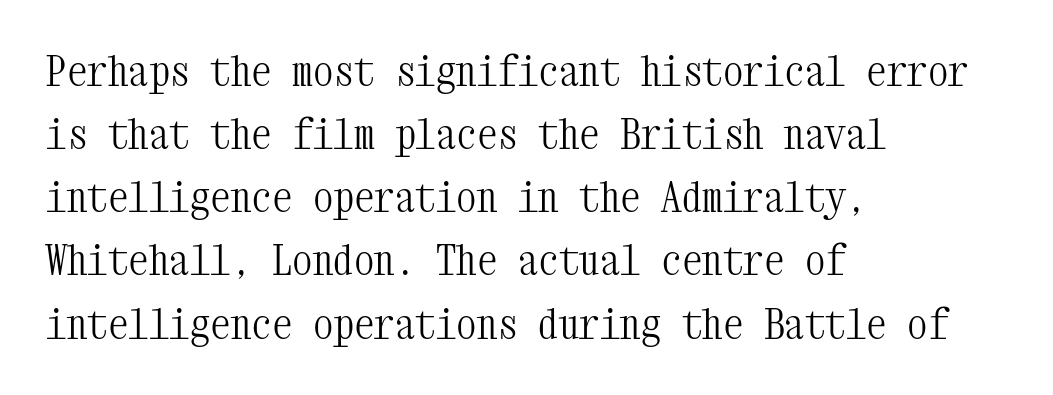
What stands out about the letter spacing? Nothing — it is the standard amount. Students, observe: this is what conventionally led text looks like. The lines are quadded left. Nope, not italic — everything's standing straight. Serif or sans? Serif — the stroke terminals have little feet.
